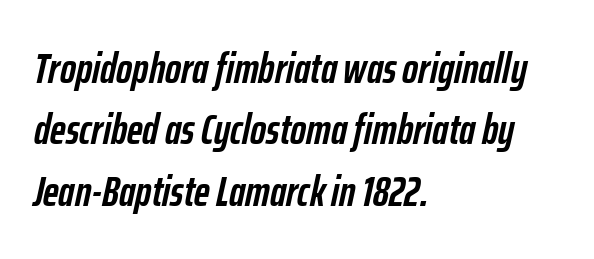
The image shows 43 px semibold, condensed type, italic (leaning right); set left-aligned, normal line spacing (1.43x), normal letter spacing, not underlined; low stroke contrast and a medium x-height.
